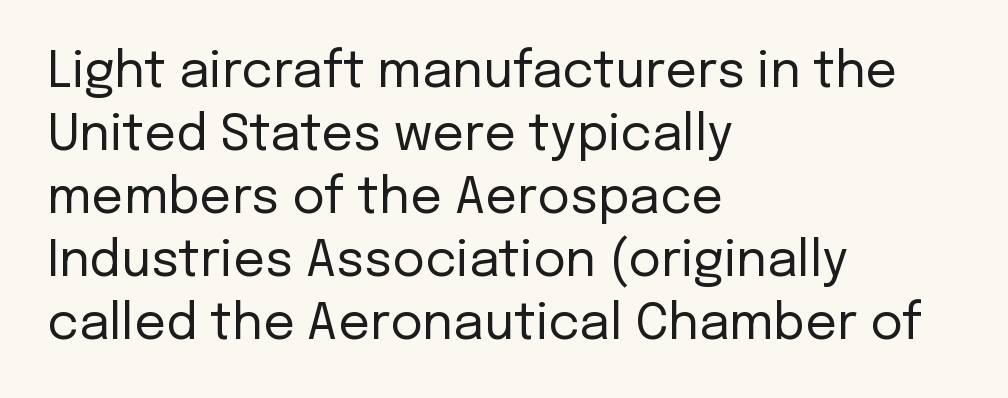
{"serif": "no", "italic": "no", "bold": "no", "weight": "regular", "width": "normal", "stroke_contrast": "low", "x_height": "medium", "monospaced": "no", "underline": "no", "align": "left", "line_spacing": "normal", "line_spacing_ratio": 1.26, "letter_spacing": "normal", "letter_spacing_em": 0.0, "glyph_px": 50}
